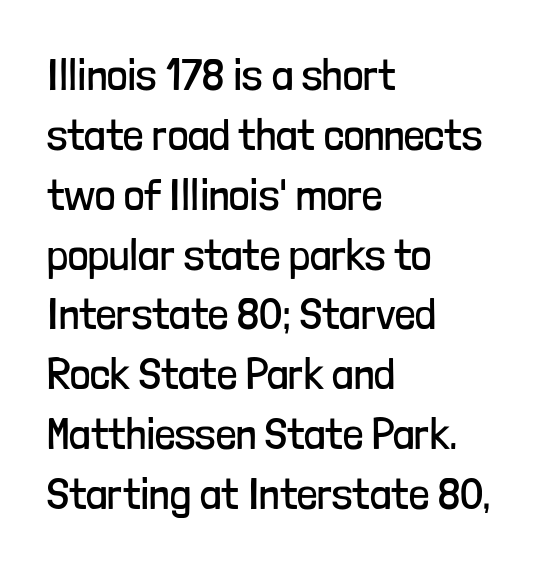
Q: Is the text bold? A: No.
Q: Is the text italic (slanted)? A: No, it is upright.
Q: Is the typeface a serif or a sans-serif typeface? A: Sans-serif.
Q: Is the text underlined? A: No.
Q: How is the paragraph aligned? A: Left-aligned.
Q: Is the spacing between letters normal or unusually wide? A: Normal.
Q: Is the spacing between lines tight, normal or loose? A: Normal.
Q: Width (condensed, normal, or wide)? A: Condensed.
Q: Stroke contrast? A: Low.
Q: x-height? A: Medium.
Q: Monospaced? A: No.
